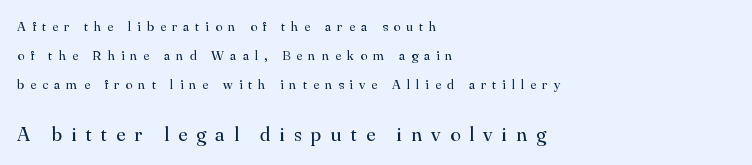
{"italic": "no", "bold": "no", "underline": "no", "align": "left", "line_spacing": "loose", "line_spacing_ratio": 2.06, "letter_spacing": "wide", "letter_spacing_em": 0.44, "larger_block": "second", "size_ratio": 1.5, "glyph_px": 21}
